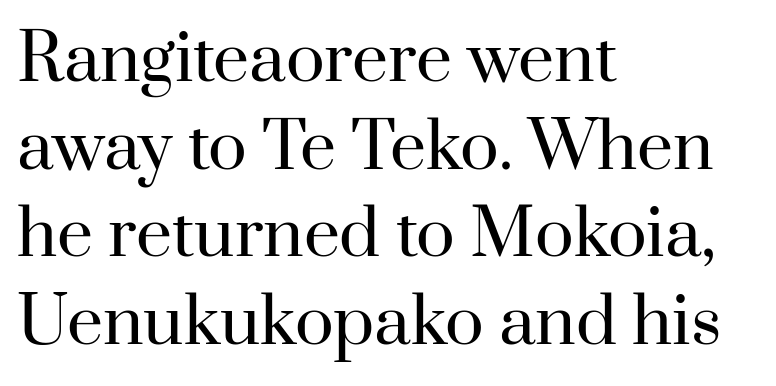
The passage shown is typed in a proportional face where columns would drift. Teacher's note: observe the even left margin — that is flush-left alignment. No italicization has been applied; the sample stays upright. The font sits on the lighter half of the weight spectrum, regular included. Spacing between characters is what you'd get straight out of the box. The rendering shows small feet on the letterforms — a serif design.
